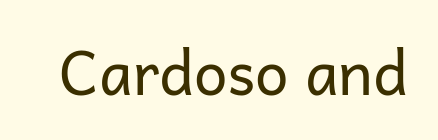
The image shows 60 px regular-weight sans-serif type, upright; set normal letter spacing, not underlined; low stroke contrast and a medium x-height.
